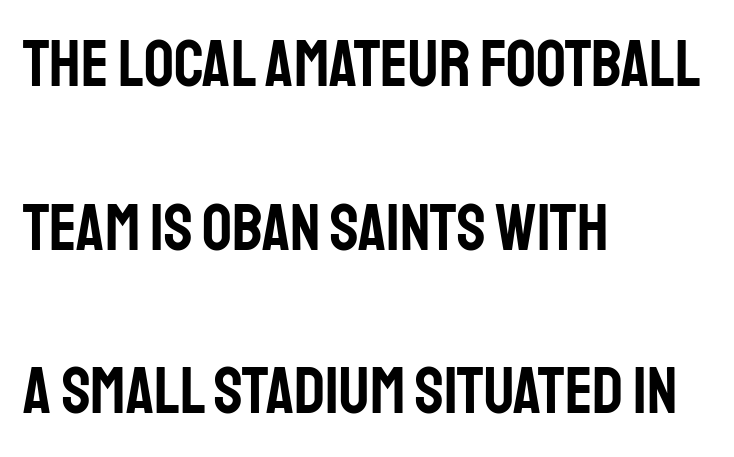
{"serif": "no", "italic": "no", "width": "condensed", "stroke_contrast": "low", "x_height": "large", "monospaced": "no", "underline": "no", "align": "left", "line_spacing": "loose", "line_spacing_ratio": 2.48, "letter_spacing": "normal", "letter_spacing_em": 0.0, "glyph_px": 66}
